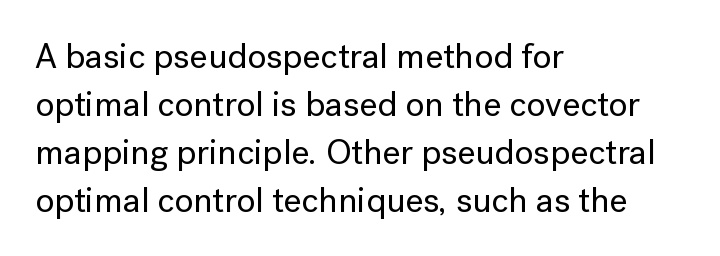
{"serif": "no", "italic": "no", "width": "normal", "stroke_contrast": "low", "x_height": "medium", "monospaced": "no", "underline": "no", "align": "left", "line_spacing": "normal", "line_spacing_ratio": 1.37, "letter_spacing": "normal", "letter_spacing_em": 0.0, "glyph_px": 35}
